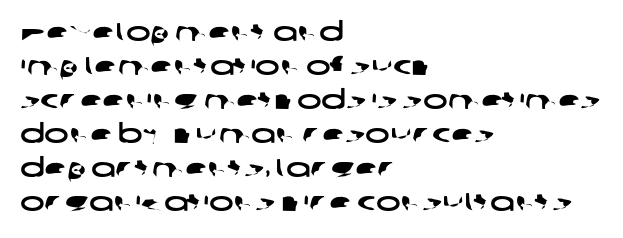
How would I describe the line gaps? Plain and ordinary. These lines are set flush left with a ragged right edge. The space beneath each line is pristine and unruled. Spacing between characters is what you'd get straight out of the box.
